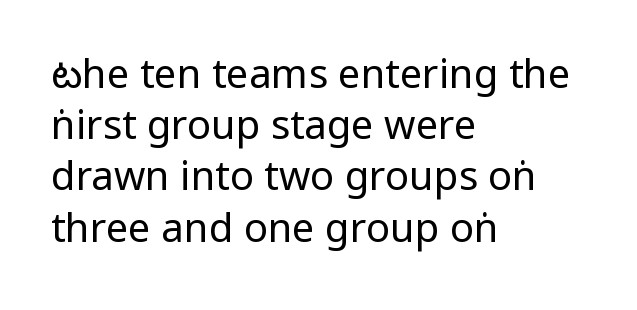
Q: Is the text bold? A: No.
Q: Is the text italic (slanted)? A: No, it is upright.
Q: Is the typeface a serif or a sans-serif typeface? A: Sans-serif.
Q: Is the text underlined? A: No.
Q: How is the paragraph aligned? A: Left-aligned.
Q: Is the spacing between letters normal or unusually wide? A: Normal.
Q: Is the spacing between lines tight, normal or loose? A: Normal.
Q: Width (condensed, normal, or wide)? A: Condensed.
Q: Stroke contrast? A: Low.
